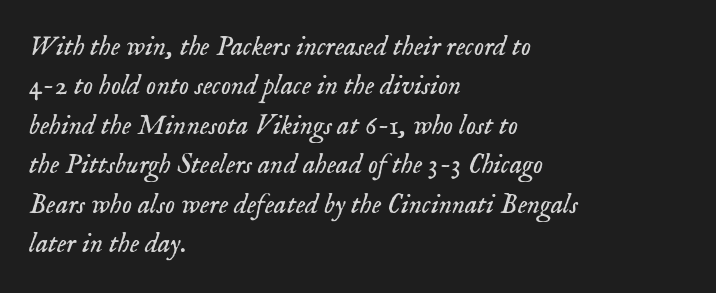
{"serif": "yes", "italic": "yes", "lean": "right", "slant_degrees": 18, "bold": "no", "weight": "light", "width": "normal", "stroke_contrast": "low", "x_height": "small", "monospaced": "no", "underline": "no", "align": "left", "line_spacing": "normal", "line_spacing_ratio": 1.41, "letter_spacing": "normal", "letter_spacing_em": 0.0, "glyph_px": 28}
